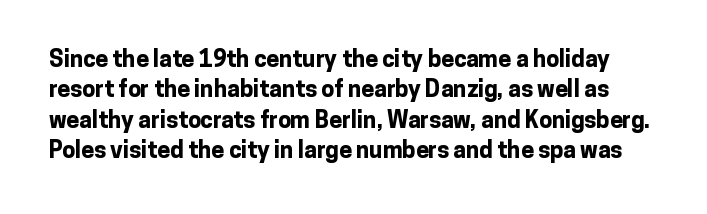
{"italic": "no", "bold": "yes", "underline": "no", "line_spacing": "normal", "line_spacing_ratio": 1.32, "letter_spacing": "normal", "letter_spacing_em": 0.0, "glyph_px": 23}
